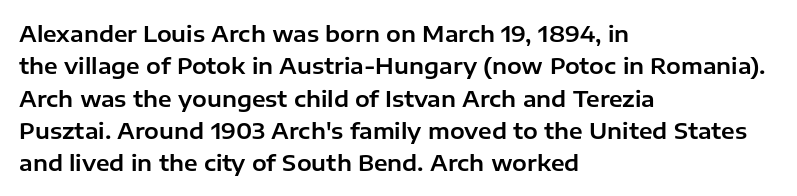
The image shows 22 px text type, upright; set left-aligned, normal line spacing (1.47x), normal letter spacing, not underlined.
